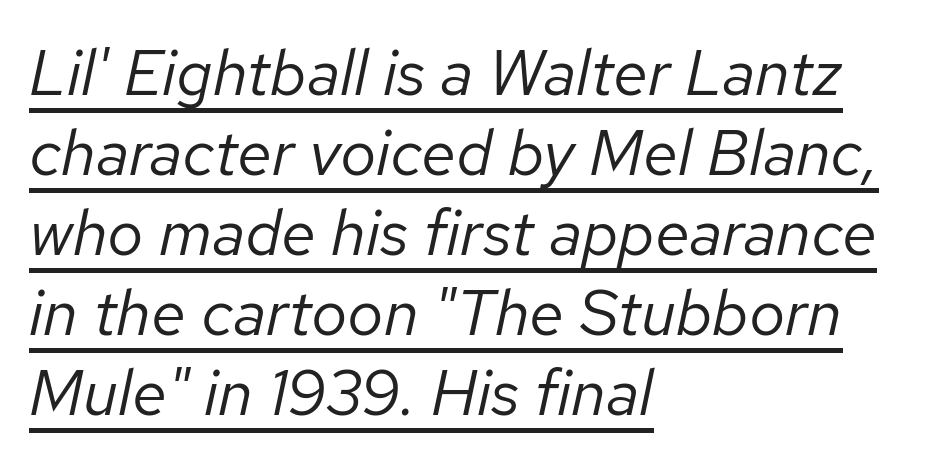
{"italic": "yes", "lean": "right", "slant_degrees": 12, "bold": "no", "weight": "regular", "width": "normal", "stroke_contrast": "low", "x_height": "medium", "monospaced": "no", "underline": "yes", "align": "left", "line_spacing": "normal", "line_spacing_ratio": 1.25, "letter_spacing": "normal", "letter_spacing_em": 0.0, "glyph_px": 64}
